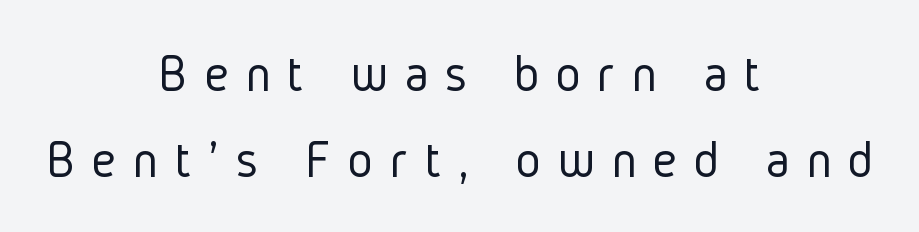
Q: Is the text bold? A: No.
Q: Is the text italic (slanted)? A: No, it is upright.
Q: Is the typeface a serif or a sans-serif typeface? A: Sans-serif.
Q: Is the text underlined? A: No.
Q: How is the paragraph aligned? A: Centered.
Q: Is the spacing between letters normal or unusually wide? A: Unusually wide.
Q: Is the spacing between lines tight, normal or loose? A: Normal.
Q: Width (condensed, normal, or wide)? A: Condensed.
Q: Stroke contrast? A: Low.
Q: x-height? A: Medium.
Q: Monospaced? A: No.
